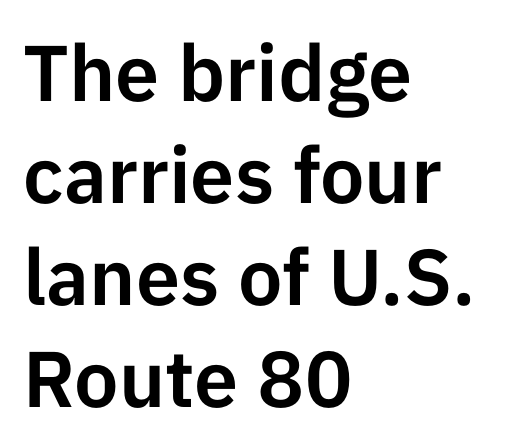
{"serif": "no", "italic": "no", "width": "normal", "stroke_contrast": "low", "x_height": "medium", "monospaced": "no", "underline": "no", "align": "left", "line_spacing": "normal", "line_spacing_ratio": 1.29, "letter_spacing": "normal", "letter_spacing_em": 0.0, "glyph_px": 79}
